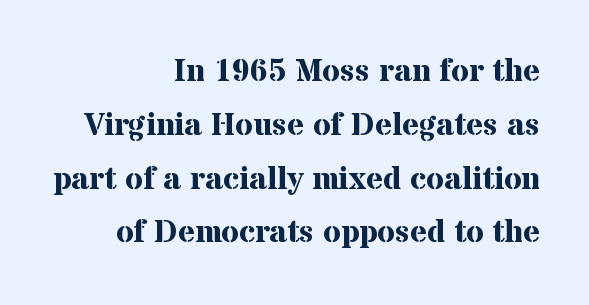
Typographic density is high because the face is bold. This sample is right-justified, so line beginnings fall wherever the words allow. The face used here is proportionally spaced, like ordinary book or web type. Type without underlining. A typesetter would call this leading conventional body-copy spacing.
